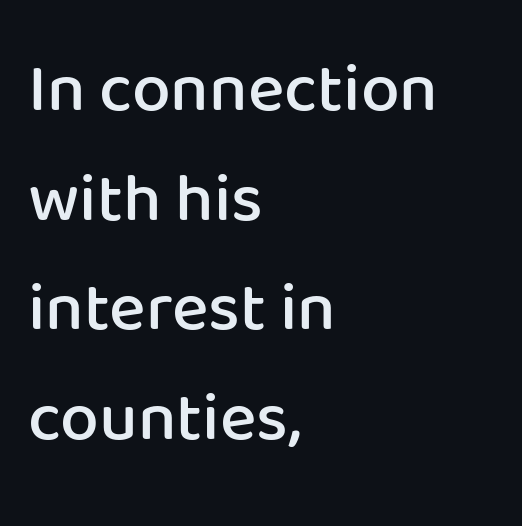
A student would call this left alignment; a typographer would say flush left, rag right. Interline gaps are of average width in this sample. The letters are semibold — heavier than regular but short of a full bold. Observe the ordinary spacing: letters are neighbours, not strangers. Each letter's strokes conclude bluntly, with no projecting serifs. This is roman type, the default non-slanted kind.
